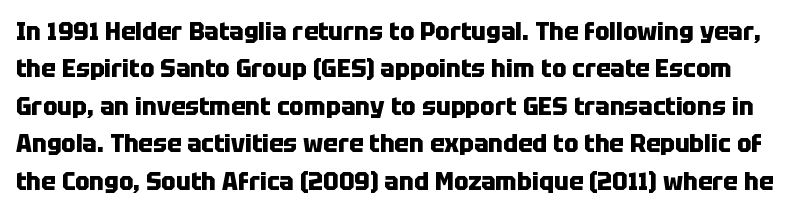
Q: Is the text bold? A: Yes.
Q: Is the text italic (slanted)? A: No, it is upright.
Q: Is the text underlined? A: No.
Q: Is the spacing between letters normal or unusually wide? A: Normal.
Q: Is the spacing between lines tight, normal or loose? A: Normal.
